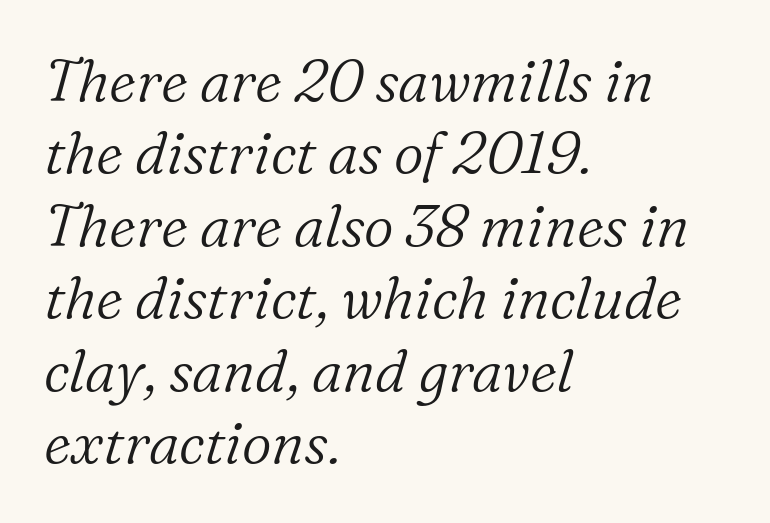
{"serif": "yes", "italic": "yes", "lean": "right", "slant_degrees": 16, "bold": "no", "weight": "light", "width": "normal", "stroke_contrast": "low", "x_height": "medium", "monospaced": "no", "underline": "no", "align": "left", "line_spacing": "normal", "line_spacing_ratio": 1.25, "letter_spacing": "normal", "letter_spacing_em": 0.0, "glyph_px": 58}
